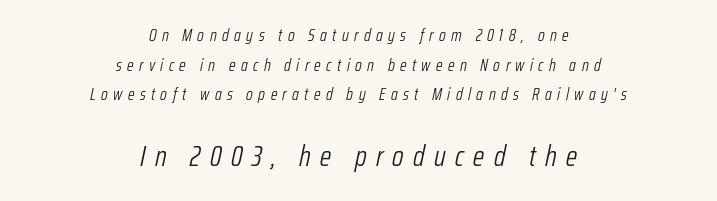
The image shows 29 px light, condensed type, italic (leaning right); set centered, line spacing 1.75x, unusually wide letter spacing (+0.32 em), not underlined; the second (bottom) block is 1.71x larger; low stroke contrast and a medium x-height.
